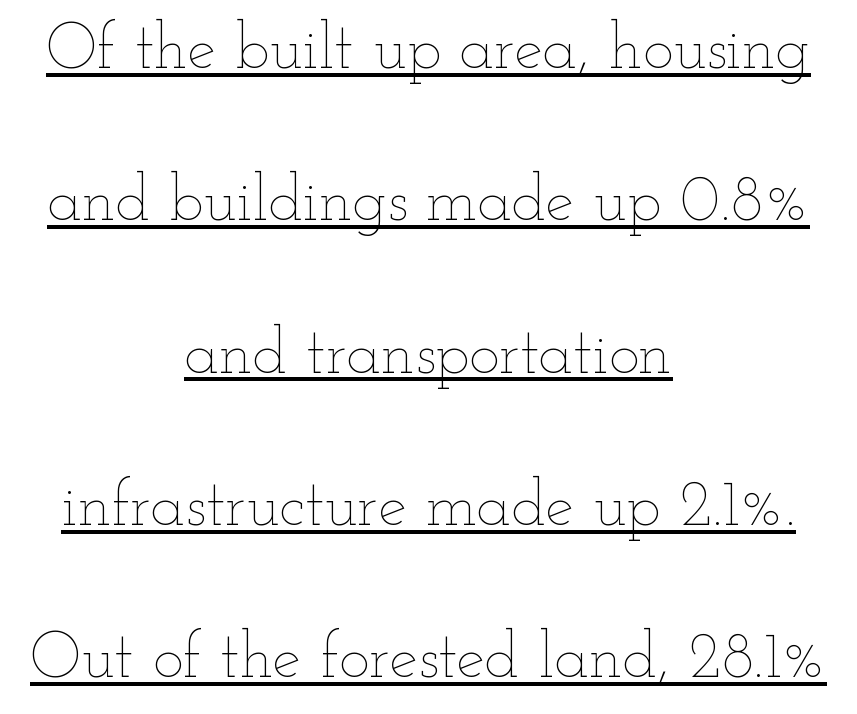
Q: Is the text bold? A: No.
Q: Is the text italic (slanted)? A: No, it is upright.
Q: Is the text underlined? A: Yes.
Q: How is the paragraph aligned? A: Centered.
Q: Is the spacing between letters normal or unusually wide? A: Normal.
Q: Is the spacing between lines tight, normal or loose? A: Loose.
Q: Width (condensed, normal, or wide)? A: Wide.
Q: Stroke contrast? A: Low.
Q: x-height? A: Small.
Q: Monospaced? A: No.
